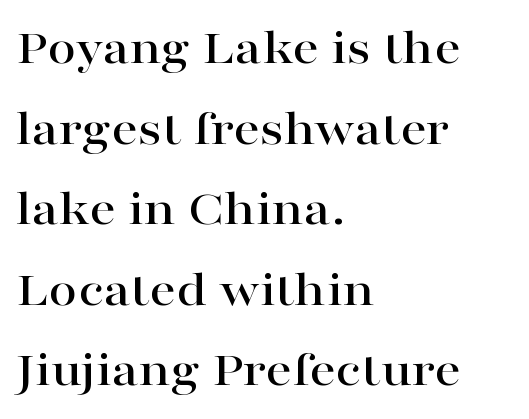
The rag falls on the right side of this text block. Horizontal bands of white between lines are of average thickness. The passage shown is typed in a proportional face where columns would drift. Standard letterfit; no display-style spreading of the glyphs. The space beneath each line is pristine and unruled.
